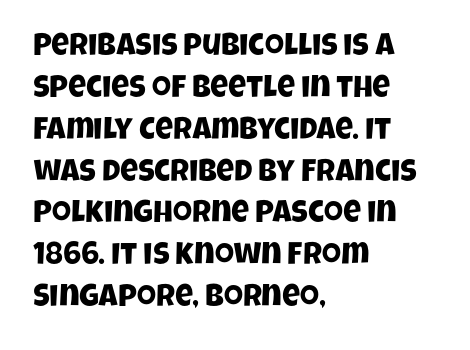
Q: Is the typeface a serif or a sans-serif typeface? A: Sans-serif.
Q: Is the text underlined? A: No.
Q: How is the paragraph aligned? A: Left-aligned.
Q: Is the spacing between letters normal or unusually wide? A: Normal.
Q: Is the spacing between lines tight, normal or loose? A: Normal.
Q: Width (condensed, normal, or wide)? A: Condensed.
Q: Stroke contrast? A: Low.
Q: x-height? A: Large.
Q: Monospaced? A: No.
